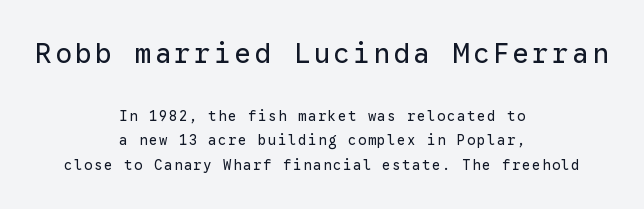
Q: Is the text bold? A: No.
Q: Is the text italic (slanted)? A: No, it is upright.
Q: Is the typeface a serif or a sans-serif typeface? A: Sans-serif.
Q: Is the text underlined? A: No.
Q: How is the paragraph aligned? A: Centered.
Q: Which block of text is set in a larger size, the first (top) or the second (bottom)? A: The first (top) one.
Q: Width (condensed, normal, or wide)? A: Normal.
Q: Stroke contrast? A: Low.
Q: x-height? A: Medium.
Q: Monospaced? A: Yes.
